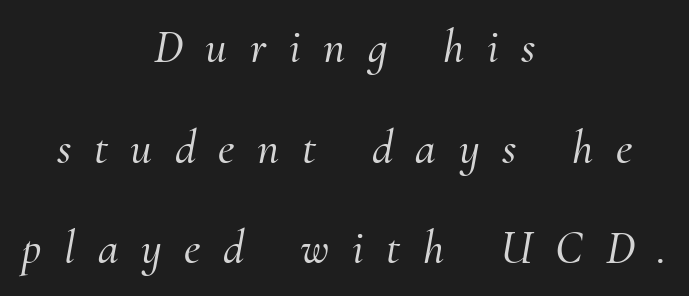
{"serif": "yes", "italic": "yes", "lean": "right", "slant_degrees": 10, "width": "normal", "stroke_contrast": "medium", "x_height": "small", "monospaced": "no", "underline": "no", "align": "center", "line_spacing": "loose", "line_spacing_ratio": 2.14, "letter_spacing": "wide", "letter_spacing_em": 0.48, "glyph_px": 47}
